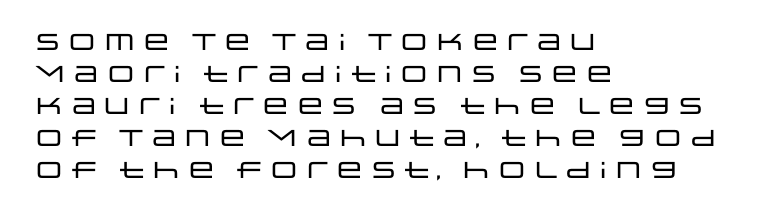
Q: Is the text italic (slanted)? A: No, it is upright.
Q: Is the text underlined? A: No.
Q: How is the paragraph aligned? A: Left-aligned.
Q: Is the spacing between letters normal or unusually wide? A: Normal.
Q: Is the spacing between lines tight, normal or loose? A: Normal.
